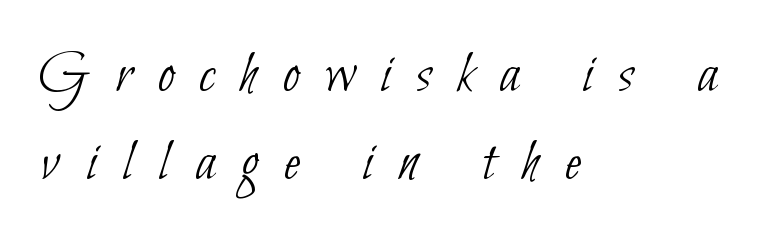
The image shows 60 px thin, condensed sans-serif type; set left-aligned, normal line spacing (1.46x), unusually wide letter spacing (+0.43 em), not underlined; low stroke contrast and a small x-height.
